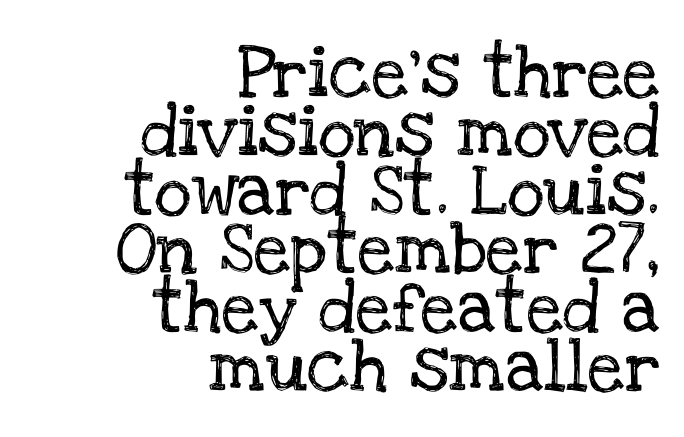
Q: Is the text italic (slanted)? A: No, it is upright.
Q: Is the typeface a serif or a sans-serif typeface? A: Serif.
Q: Is the text underlined? A: No.
Q: How is the paragraph aligned? A: Right-aligned.
Q: Is the spacing between letters normal or unusually wide? A: Normal.
Q: Is the spacing between lines tight, normal or loose? A: Tight.
Q: Width (condensed, normal, or wide)? A: Normal.
Q: Stroke contrast? A: Low.
Q: x-height? A: Large.
Q: Monospaced? A: No.
